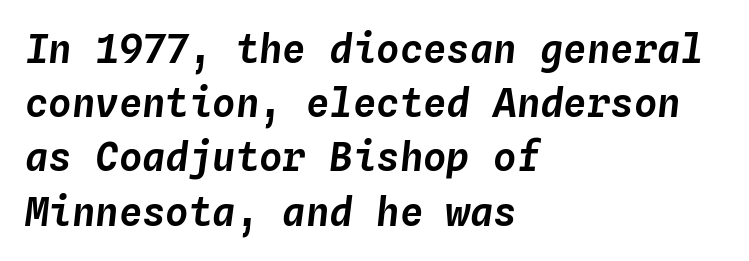
The image shows 39 px text type, italic (leaning right), monospaced; set left-aligned, normal line spacing (1.39x), normal letter spacing, not underlined; low stroke contrast and a medium x-height.
